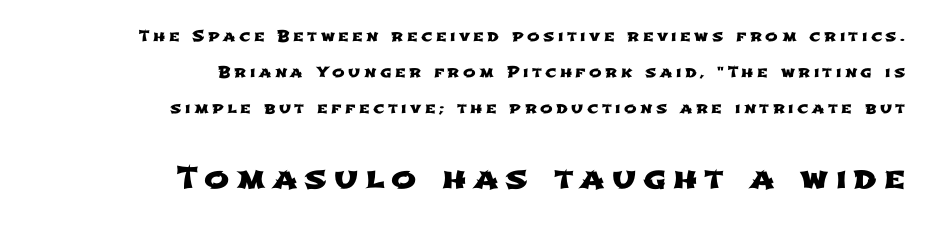
Q: Is the typeface a serif or a sans-serif typeface? A: Sans-serif.
Q: Is the text underlined? A: No.
Q: How is the paragraph aligned? A: Right-aligned.
Q: Is the spacing between letters normal or unusually wide? A: Unusually wide.
Q: Is the spacing between lines tight, normal or loose? A: Loose.
Q: Which block of text is set in a larger size, the first (top) or the second (bottom)? A: The second (bottom) one.
Q: Width (condensed, normal, or wide)? A: Wide.
Q: Stroke contrast? A: Low.
Q: x-height? A: Medium.
Q: Monospaced? A: No.
